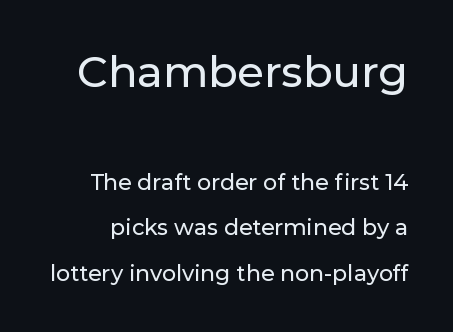
Regarding leading, the lines here are spaced well apart. No italicization has been applied; the sample stays upright. The characters display no serif detailing; their extremities are plain. Descenders hang freely into open space. Visually, the top section dominates because its glyphs are scaled up.
